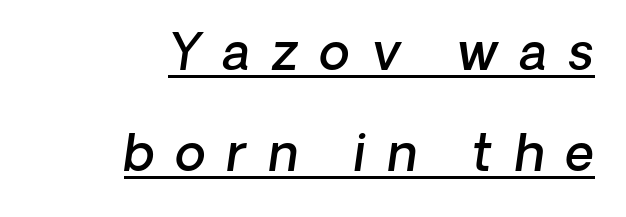
Between one letter and the next there's a generous, obvious gap. Emphasis by weight is partial: semibold. The letters carry no serifs — their stems end cleanly without finishing strokes. The lettering is marked with a stroke running underneath it.
